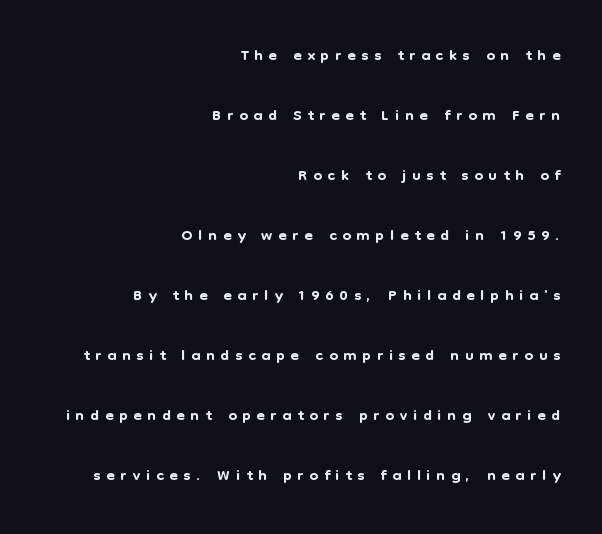
{"italic": "no", "underline": "no", "align": "right", "line_spacing": "loose", "line_spacing_ratio": 2.5, "letter_spacing": "wide", "letter_spacing_em": 0.24, "glyph_px": 24}
